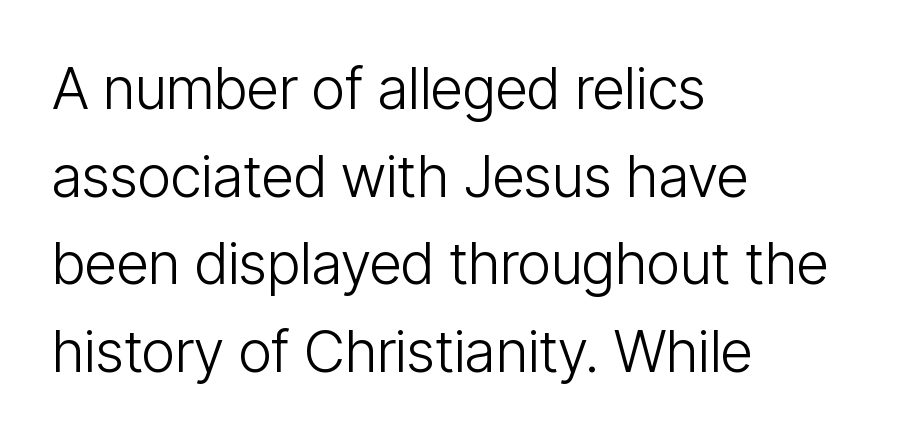
Q: Is the text bold? A: No.
Q: Is the text italic (slanted)? A: No, it is upright.
Q: Is the typeface a serif or a sans-serif typeface? A: Sans-serif.
Q: Is the text underlined? A: No.
Q: How is the paragraph aligned? A: Left-aligned.
Q: Is the spacing between letters normal or unusually wide? A: Normal.
Q: Is the spacing between lines tight, normal or loose? A: Normal.
Q: Width (condensed, normal, or wide)? A: Condensed.
Q: Stroke contrast? A: Low.
Q: x-height? A: Medium.
Q: Monospaced? A: No.
